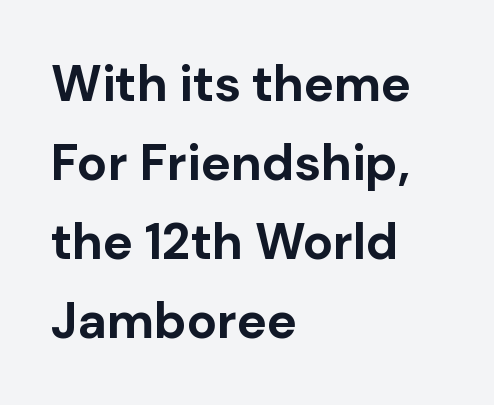
{"serif": "no", "italic": "no", "bold": "yes", "weight": "bold", "width": "normal", "stroke_contrast": "low", "x_height": "medium", "monospaced": "no", "underline": "no", "align": "left", "line_spacing": "normal", "line_spacing_ratio": 1.58, "letter_spacing": "normal", "letter_spacing_em": 0.0, "glyph_px": 50}
